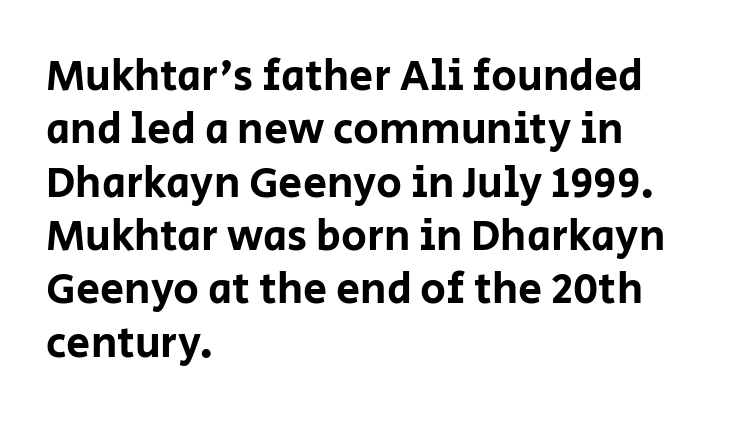
The image shows 43 px sans-serif type, upright; set left-aligned, line spacing 1.24x, normal letter spacing, not underlined; low stroke contrast and a large x-height.
